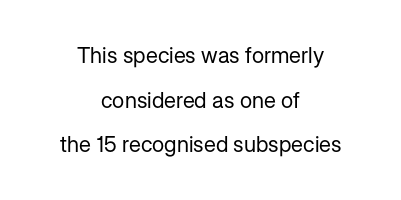
{"italic": "no", "bold": "no", "underline": "no", "align": "center", "line_spacing": "loose", "line_spacing_ratio": 2.03, "letter_spacing": "normal", "letter_spacing_em": 0.0, "glyph_px": 22}
